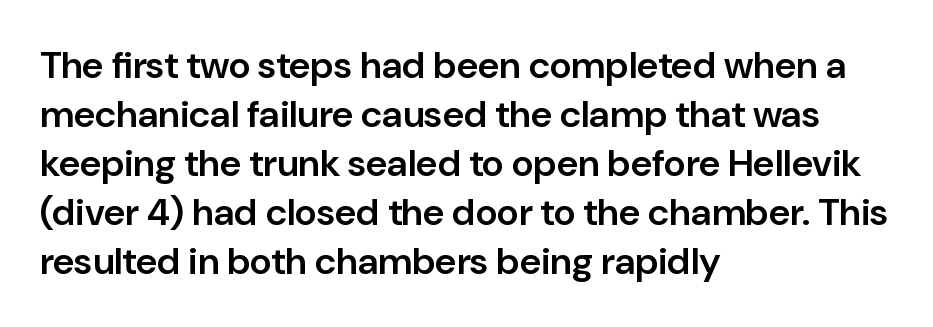
The image shows 38 px semibold sans-serif type, upright; set left-aligned, normal line spacing (1.29x), normal letter spacing, not underlined; low stroke contrast and a medium x-height.
